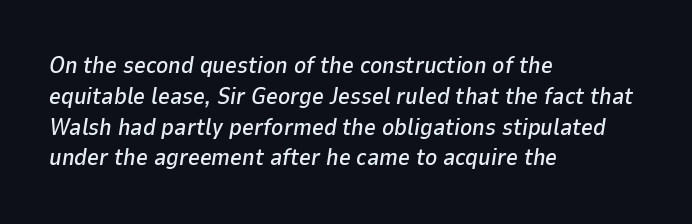
Q: Is the text italic (slanted)? A: Yes, it leans right by about 9 degrees.
Q: Is the text underlined? A: No.
Q: How is the paragraph aligned? A: Left-aligned.
Q: Is the spacing between letters normal or unusually wide? A: Normal.
Q: Is the spacing between lines tight, normal or loose? A: Normal.
